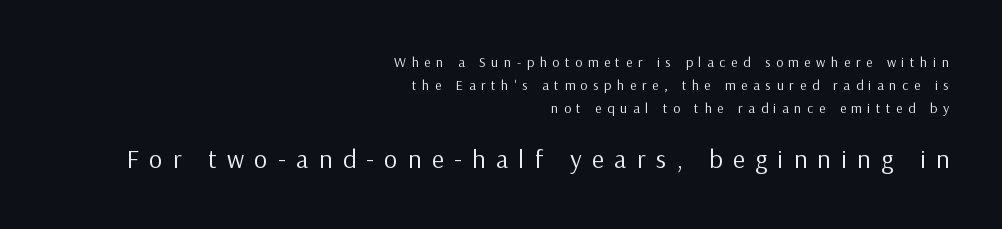
The image shows 26 px text type, upright; set right-aligned, normal line spacing (1.63x), unusually wide letter spacing (+0.4 em), not underlined; the second (bottom) block is 1.86x larger.
